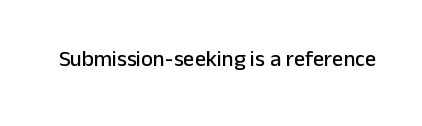
Q: Is the text italic (slanted)? A: No, it is upright.
Q: Is the text underlined? A: No.
Q: Is the spacing between letters normal or unusually wide? A: Normal.
